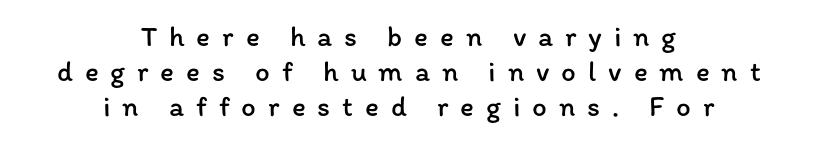
Q: Is the text bold? A: No.
Q: Is the text italic (slanted)? A: No, it is upright.
Q: Is the text underlined? A: No.
Q: How is the paragraph aligned? A: Centered.
Q: Is the spacing between letters normal or unusually wide? A: Unusually wide.
Q: Width (condensed, normal, or wide)? A: Normal.
Q: Stroke contrast? A: Low.
Q: x-height? A: Medium.
Q: Monospaced? A: No.
